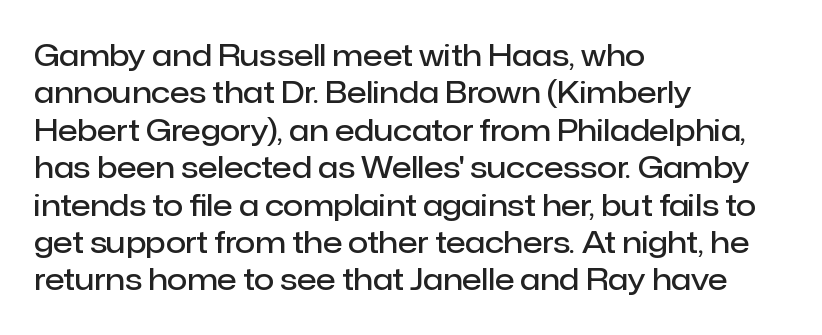
{"serif": "no", "italic": "no", "bold": "semi", "weight": "semibold", "width": "normal", "stroke_contrast": "low", "x_height": "medium", "monospaced": "no", "underline": "no", "align": "left", "line_spacing": "normal", "line_spacing_ratio": 1.29, "letter_spacing": "normal", "letter_spacing_em": 0.0, "glyph_px": 29}
